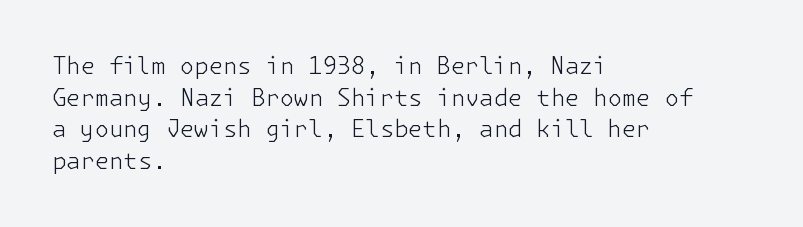
{"italic": "no", "bold": "no", "underline": "no", "align": "left", "line_spacing": "normal", "line_spacing_ratio": 1.38, "letter_spacing": "normal", "letter_spacing_em": 0.0, "glyph_px": 23}
